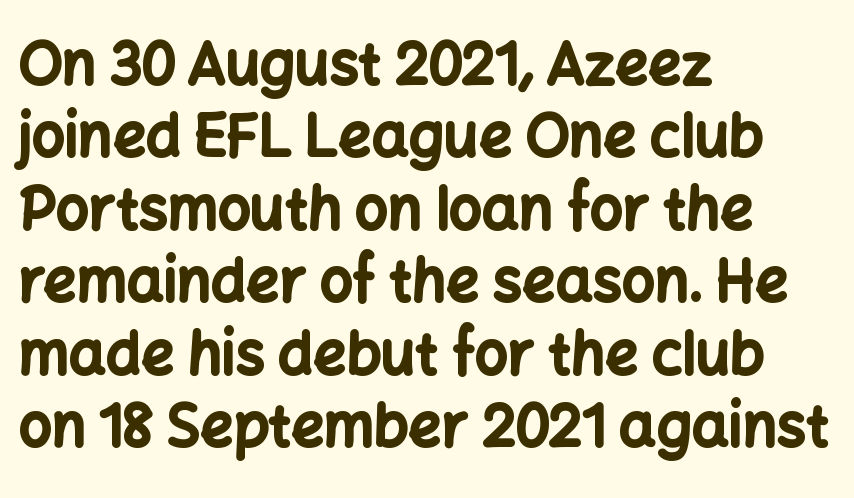
The image shows 58 px bold sans-serif type, upright; set left-aligned, normal line spacing (1.25x), normal letter spacing, not underlined; low stroke contrast and a medium x-height.
